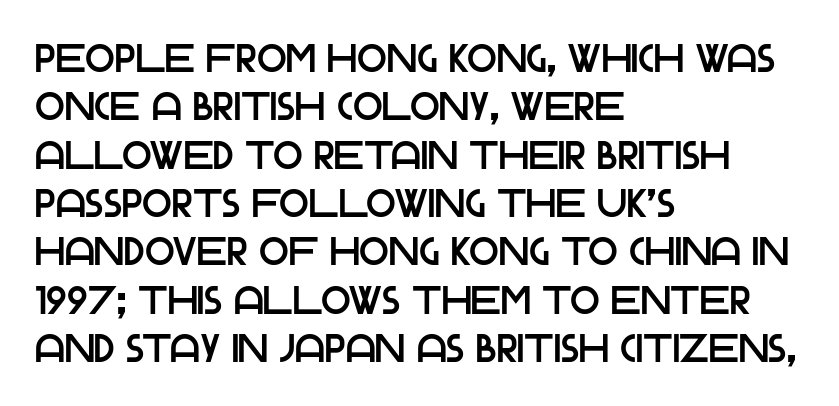
Each row of text sits above clean, open space. The passage shown is typed in a proportional face where columns would drift. The paragraph has a hard left edge and a soft right edge. A sans-serif font was chosen for this passage. Posture: vertical.
